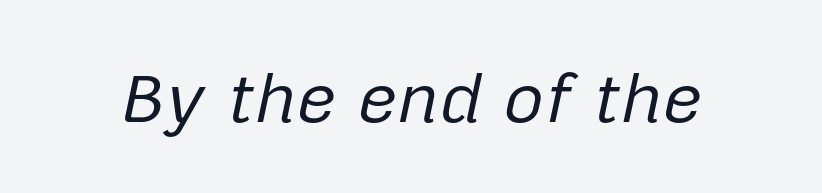
The image shows 70 px regular-weight type, italic (leaning right); set normal letter spacing, not underlined; low stroke contrast and a medium x-height.
